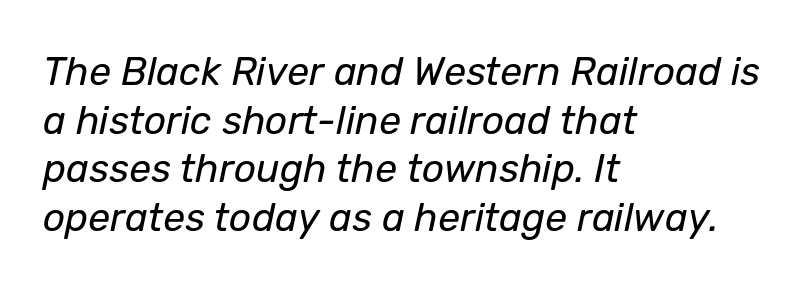
Q: Is the text bold? A: No.
Q: Is the text italic (slanted)? A: Yes, it leans right by about 12 degrees.
Q: Is the text underlined? A: No.
Q: How is the paragraph aligned? A: Left-aligned.
Q: Is the spacing between letters normal or unusually wide? A: Normal.
Q: Is the spacing between lines tight, normal or loose? A: Normal.
Q: Width (condensed, normal, or wide)? A: Normal.
Q: Stroke contrast? A: Low.
Q: x-height? A: Medium.
Q: Monospaced? A: No.
